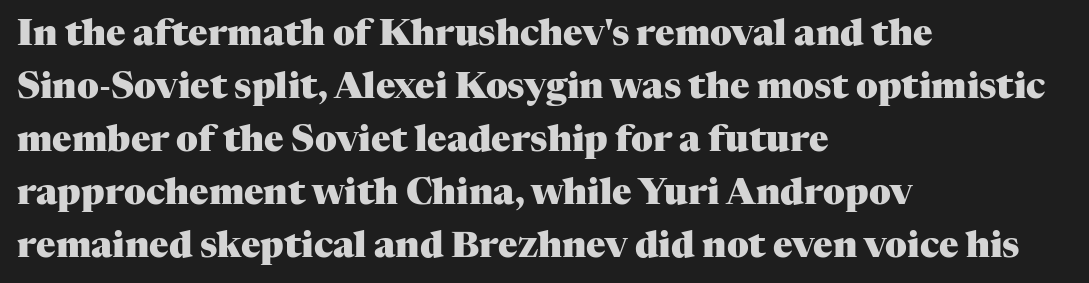
{"serif": "yes", "italic": "no", "bold": "yes", "weight": "heavy", "width": "normal", "stroke_contrast": "medium", "x_height": "medium", "monospaced": "no", "underline": "no", "align": "left", "line_spacing": "normal", "line_spacing_ratio": 1.47, "letter_spacing": "normal", "letter_spacing_em": 0.0, "glyph_px": 36}
